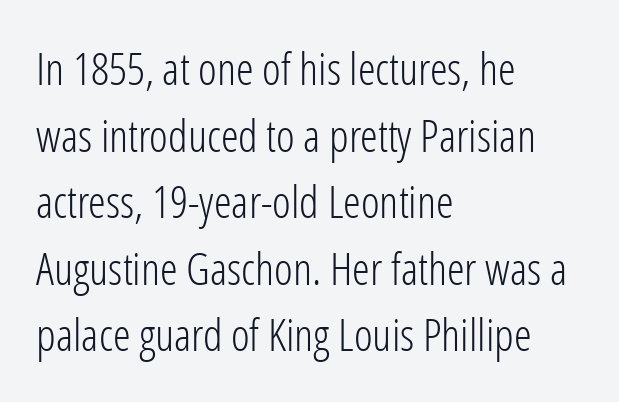
The type is set solid horizontally, with unmodified tracking. This sample uses an upright cut, with every glyph sitting square on the baseline. What kind of face is this? One without serifs — a sans. Think of a printed novel: that variable character pitch is what you see here. The font is comparable to plain body text, perhaps lighter.
